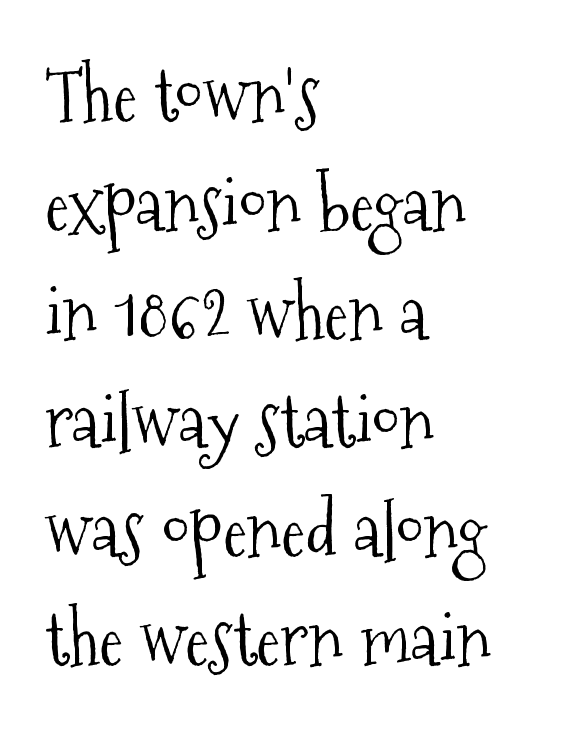
Q: Is the text bold? A: No.
Q: Is the text italic (slanted)? A: No, it is upright.
Q: Is the typeface a serif or a sans-serif typeface? A: Serif.
Q: Is the text underlined? A: No.
Q: How is the paragraph aligned? A: Left-aligned.
Q: Is the spacing between letters normal or unusually wide? A: Normal.
Q: Is the spacing between lines tight, normal or loose? A: Normal.
Q: Width (condensed, normal, or wide)? A: Condensed.
Q: Stroke contrast? A: Medium.
Q: x-height? A: Medium.
Q: Monospaced? A: No.
